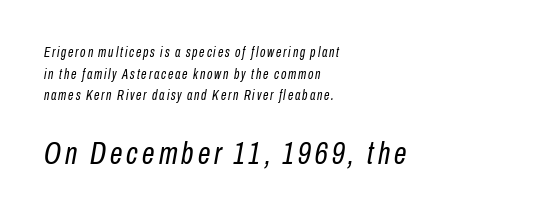
The image shows 32 px regular-weight, condensed type, italic (leaning right); set left-aligned, normal line spacing (1.55x), not underlined; the second (bottom) block is 2.29x larger; low stroke contrast and a medium x-height.
